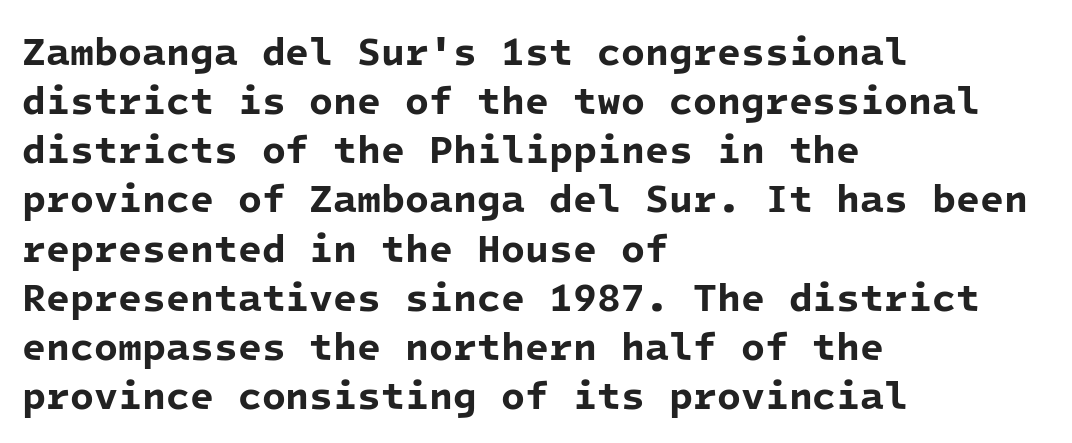
The image shows 39 px bold sans-serif type, monospaced; set left-aligned, normal line spacing (1.26x), normal letter spacing, not underlined; low stroke contrast and a medium x-height.
